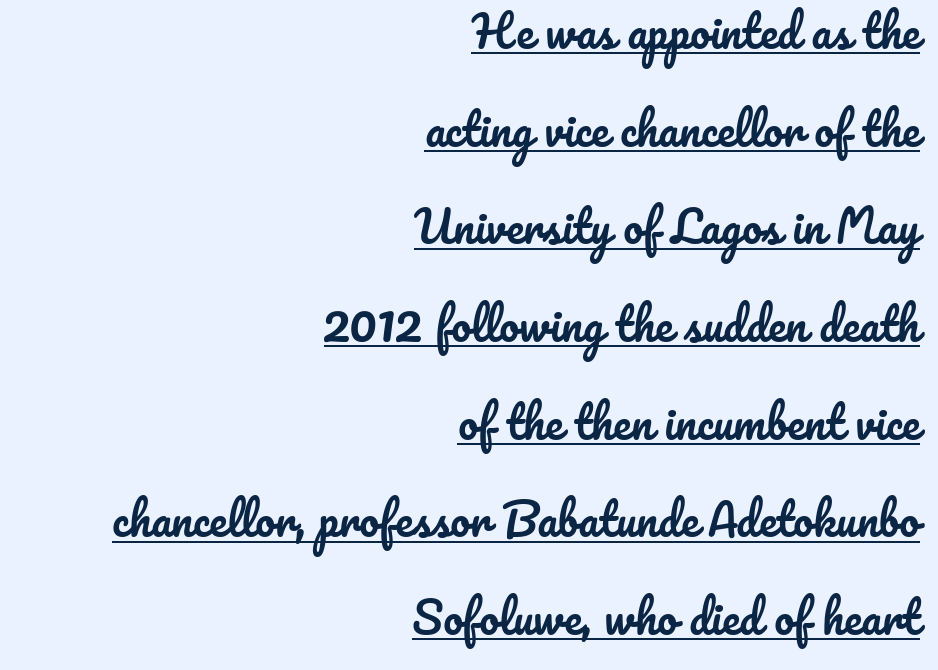
{"width": "normal", "stroke_contrast": "low", "x_height": "small", "monospaced": "no", "underline": "yes", "align": "right", "line_spacing": "loose", "line_spacing_ratio": 2.22, "letter_spacing": "normal", "letter_spacing_em": 0.0, "glyph_px": 44}
